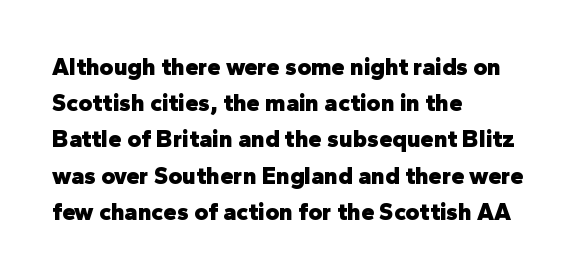
The vertical gap from one line to the next is medium. In terms of posture, this sample is upright. Look at the stroke-to-counter ratio: heavy, a bold. Clear beneath every line of the passage. Casual observation: everything's shoved over to the left. You could call the tracking neutral — neither tight nor loose.
